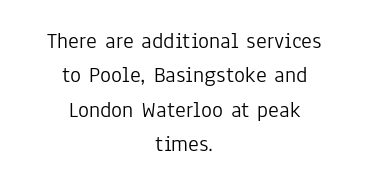
{"italic": "no", "bold": "no", "underline": "no", "align": "center", "line_spacing": "normal", "line_spacing_ratio": 1.5, "letter_spacing": "normal", "letter_spacing_em": 0.0, "glyph_px": 23}
